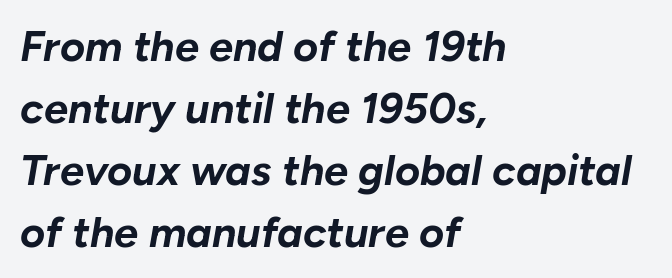
Q: Is the text bold? A: Yes.
Q: Is the text italic (slanted)? A: Yes, it leans right by about 10 degrees.
Q: Is the text underlined? A: No.
Q: How is the paragraph aligned? A: Left-aligned.
Q: Is the spacing between letters normal or unusually wide? A: Normal.
Q: Is the spacing between lines tight, normal or loose? A: Normal.
Q: Width (condensed, normal, or wide)? A: Normal.
Q: Stroke contrast? A: Low.
Q: x-height? A: Medium.
Q: Monospaced? A: No.
